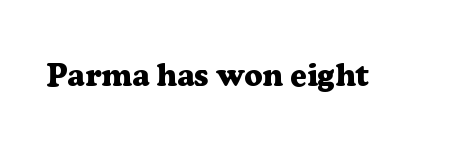
You could call the tracking neutral — neither tight nor loose. Check under the words: just untouched page. The passage shown is typed in a proportional face where columns would drift. On the weight axis this lands at bold, roughly 700. Old-style or modern, the face here clearly has serifs.
